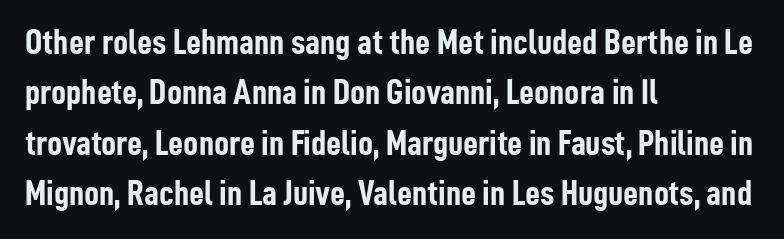
The image shows 37 px semibold, condensed sans-serif type, upright; set left-aligned, normal line spacing (1.36x), normal letter spacing, not underlined; low stroke contrast and a medium x-height.
